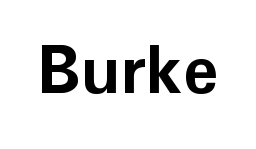
Font category for this specimen: sans-serif. In terms of weight, the rendering is a true, heavy bold. Default kerning and tracking; the words read as compact shapes. The zone under the glyphs is completely vacant. These lines are rendered in a variable-pitch font. Posture: vertical.
